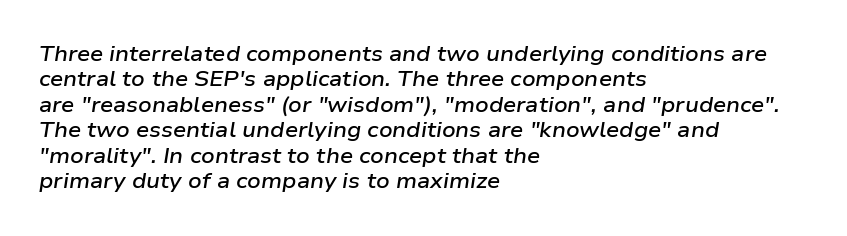
Q: Is the text bold? A: Semi-bold.
Q: Is the text italic (slanted)? A: Yes, it leans right by about 9 degrees.
Q: Is the text underlined? A: No.
Q: How is the paragraph aligned? A: Left-aligned.
Q: Is the spacing between letters normal or unusually wide? A: Normal.
